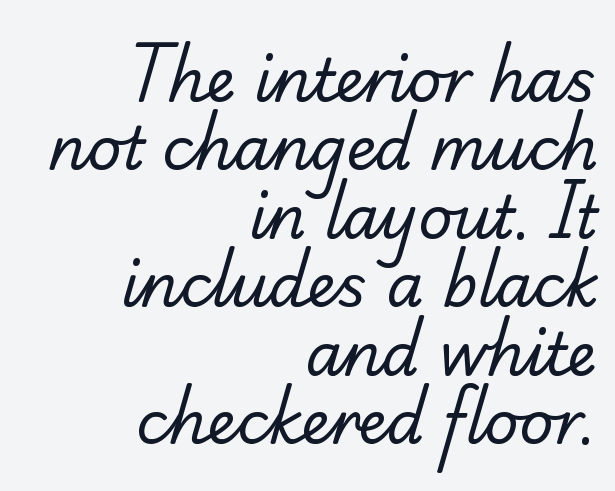
Q: Is the text bold? A: No.
Q: Is the typeface a serif or a sans-serif typeface? A: Serif.
Q: Is the text underlined? A: No.
Q: How is the paragraph aligned? A: Right-aligned.
Q: Is the spacing between letters normal or unusually wide? A: Normal.
Q: Width (condensed, normal, or wide)? A: Normal.
Q: Stroke contrast? A: Low.
Q: x-height? A: Small.
Q: Monospaced? A: No.
